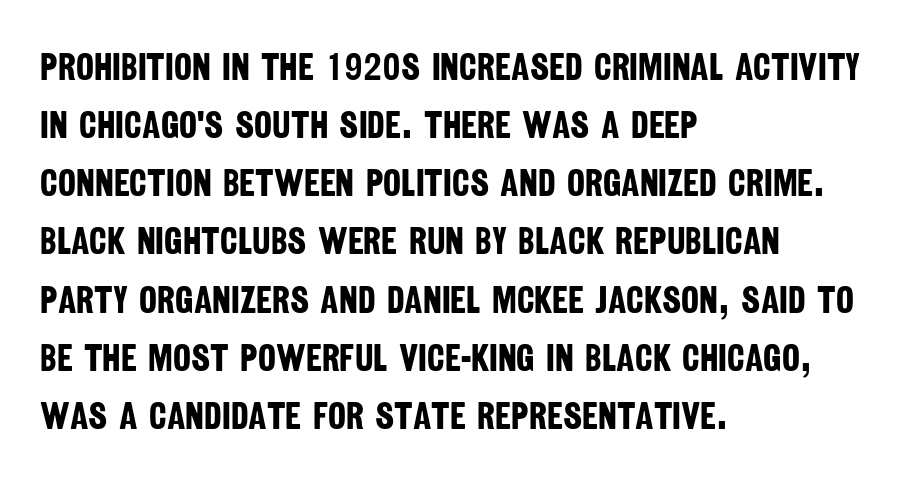
{"serif": "no", "bold": "yes", "weight": "bold", "width": "condensed", "stroke_contrast": "low", "x_height": "large", "monospaced": "no", "underline": "no", "align": "left", "line_spacing": "normal", "line_spacing_ratio": 1.53, "letter_spacing": "normal", "letter_spacing_em": 0.0, "glyph_px": 38}
